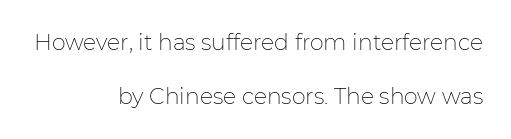
The image shows 22 px text type, upright; set right-aligned, loose line spacing (2.47x), normal letter spacing, not underlined.
